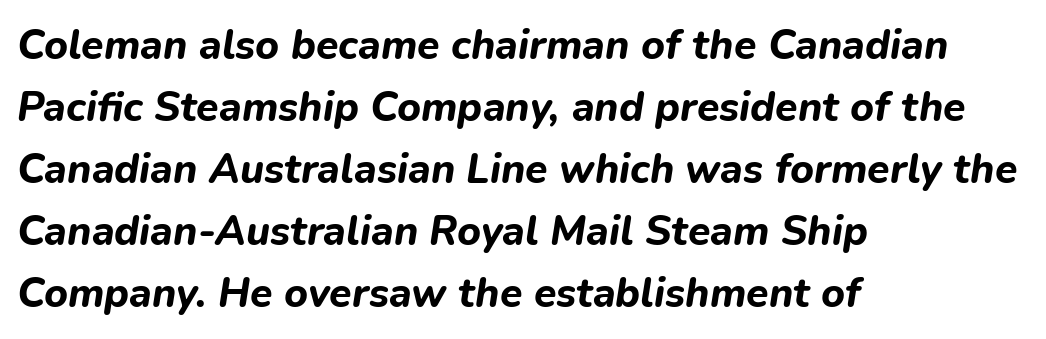
Q: Is the text bold? A: Yes.
Q: Is the text italic (slanted)? A: Yes, it leans right by about 9 degrees.
Q: Is the text underlined? A: No.
Q: How is the paragraph aligned? A: Left-aligned.
Q: Is the spacing between letters normal or unusually wide? A: Normal.
Q: Is the spacing between lines tight, normal or loose? A: Normal.
Q: Width (condensed, normal, or wide)? A: Normal.
Q: Stroke contrast? A: Low.
Q: x-height? A: Medium.
Q: Monospaced? A: No.
